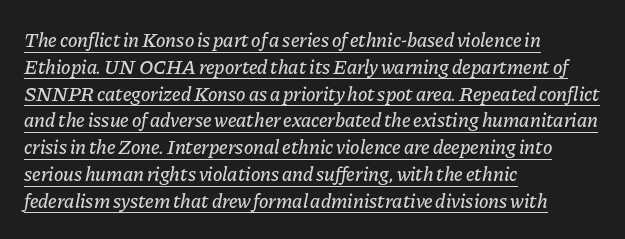
The image shows 20 px text type, italic (leaning right); set left-aligned, normal line spacing (1.34x), normal letter spacing, underlined.
